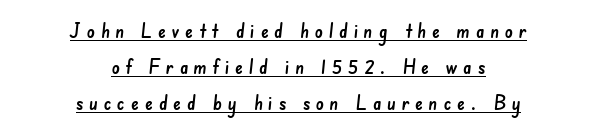
{"underline": "yes", "align": "center", "line_spacing_ratio": 1.8, "letter_spacing": "wide", "letter_spacing_em": 0.28, "glyph_px": 20}
